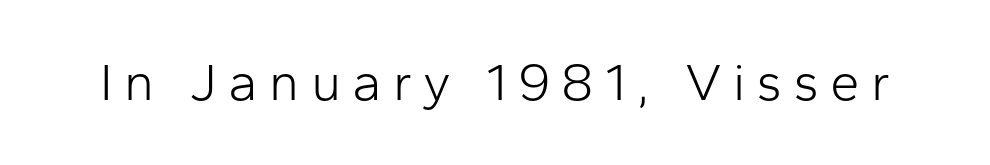
{"serif": "no", "italic": "no", "bold": "no", "weight": "light", "width": "normal", "stroke_contrast": "low", "x_height": "medium", "monospaced": "no", "underline": "no", "letter_spacing": "wide", "letter_spacing_em": 0.21, "glyph_px": 53}
